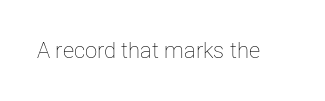
{"italic": "no", "bold": "no", "underline": "no", "letter_spacing": "normal", "letter_spacing_em": 0.0, "glyph_px": 22}
